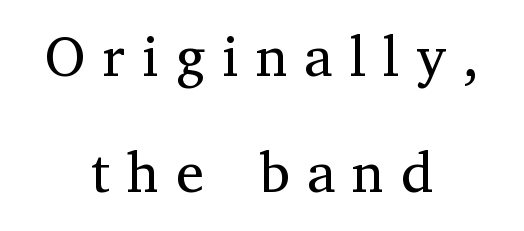
Just letters on the line, the space beneath them empty. Do the characters align in a grid? No, the font is proportional. Here the glyphs are tracked loosely, breaking word shapes into spaced letters. A typesetter would label this face a serif. The weight tops out at a normal text grade.
